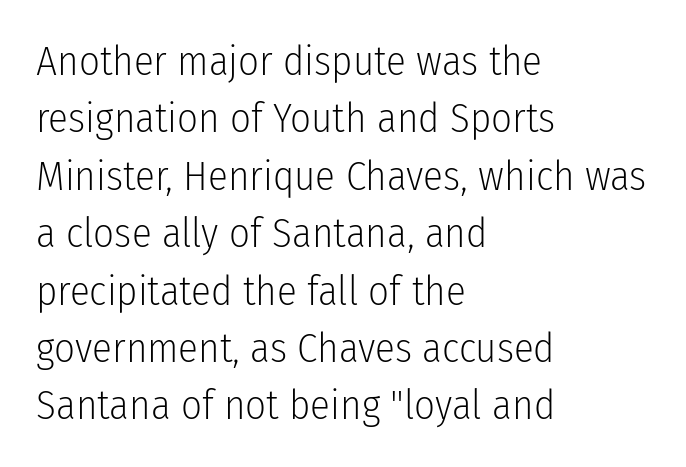
Q: Is the text bold? A: No.
Q: Is the text italic (slanted)? A: No, it is upright.
Q: Is the typeface a serif or a sans-serif typeface? A: Sans-serif.
Q: Is the text underlined? A: No.
Q: How is the paragraph aligned? A: Left-aligned.
Q: Is the spacing between letters normal or unusually wide? A: Normal.
Q: Is the spacing between lines tight, normal or loose? A: Normal.
Q: Width (condensed, normal, or wide)? A: Condensed.
Q: Stroke contrast? A: Low.
Q: x-height? A: Medium.
Q: Monospaced? A: No.
